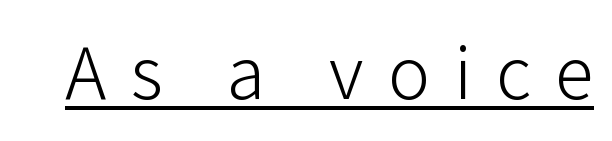
Q: Is the text bold? A: No.
Q: Is the text italic (slanted)? A: No, it is upright.
Q: Is the typeface a serif or a sans-serif typeface? A: Sans-serif.
Q: Is the text underlined? A: Yes.
Q: Is the spacing between letters normal or unusually wide? A: Unusually wide.
Q: Width (condensed, normal, or wide)? A: Normal.
Q: Stroke contrast? A: Low.
Q: x-height? A: Medium.
Q: Monospaced? A: No.
